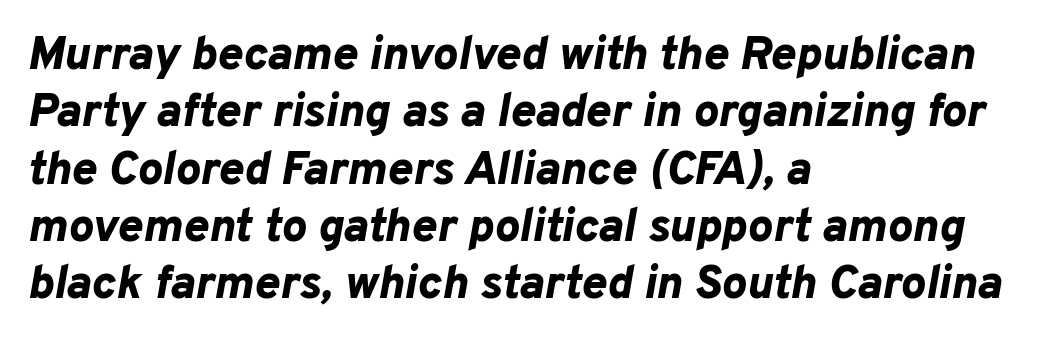
Caption: standard tracking, unaltered. The rendering uses natural spacing where letterforms have individual widths. Left-aligned paragraph, ragged on the right. A dark, heavy texture on the line: the type is bold. The face used here has a pronounced slope to its letters. Anything drawn beneath the words? Only blank space.
